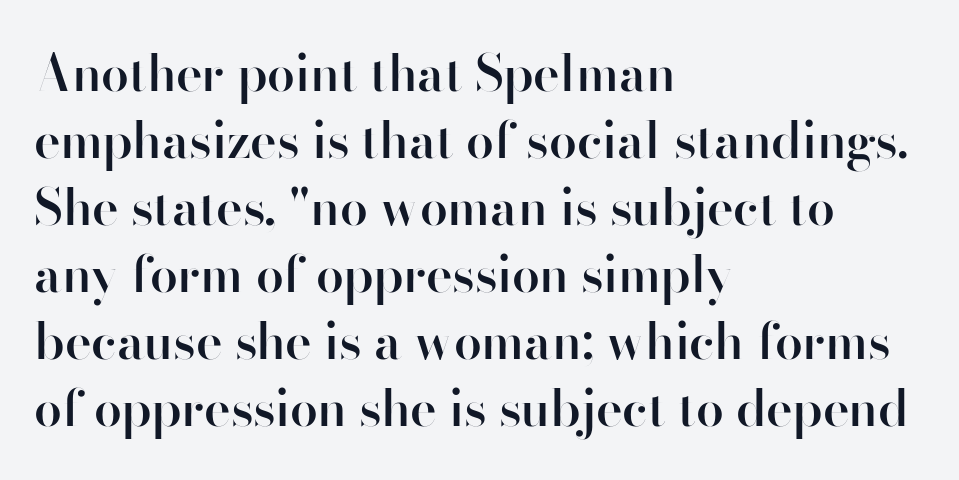
{"serif": "no", "italic": "no", "bold": "semi", "weight": "semibold", "width": "normal", "stroke_contrast": "high", "x_height": "small", "monospaced": "no", "underline": "no", "align": "left", "line_spacing": "normal", "line_spacing_ratio": 1.34, "letter_spacing": "normal", "letter_spacing_em": 0.0, "glyph_px": 50}
